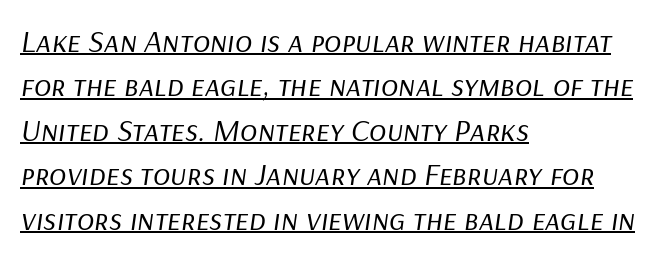
{"italic": "yes", "lean": "right", "slant_degrees": 9, "bold": "no", "weight": "regular", "width": "normal", "stroke_contrast": "low", "x_height": "medium", "monospaced": "no", "underline": "yes", "align": "left", "line_spacing": "normal", "line_spacing_ratio": 1.39, "letter_spacing": "normal", "letter_spacing_em": 0.0, "glyph_px": 32}
